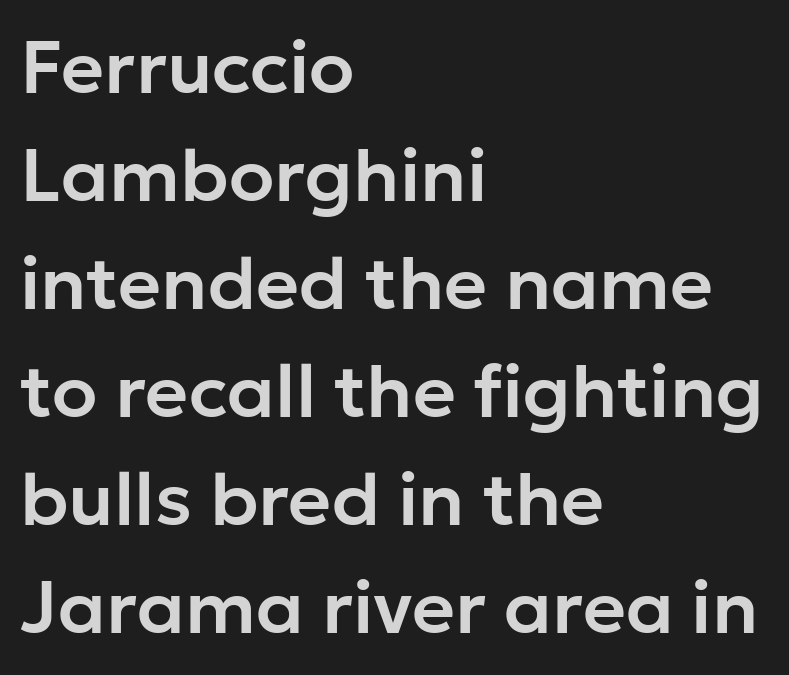
Q: Is the text italic (slanted)? A: No, it is upright.
Q: Is the typeface a serif or a sans-serif typeface? A: Sans-serif.
Q: Is the text underlined? A: No.
Q: How is the paragraph aligned? A: Left-aligned.
Q: Is the spacing between letters normal or unusually wide? A: Normal.
Q: Is the spacing between lines tight, normal or loose? A: Normal.
Q: Width (condensed, normal, or wide)? A: Normal.
Q: Stroke contrast? A: Low.
Q: x-height? A: Medium.
Q: Monospaced? A: No.
